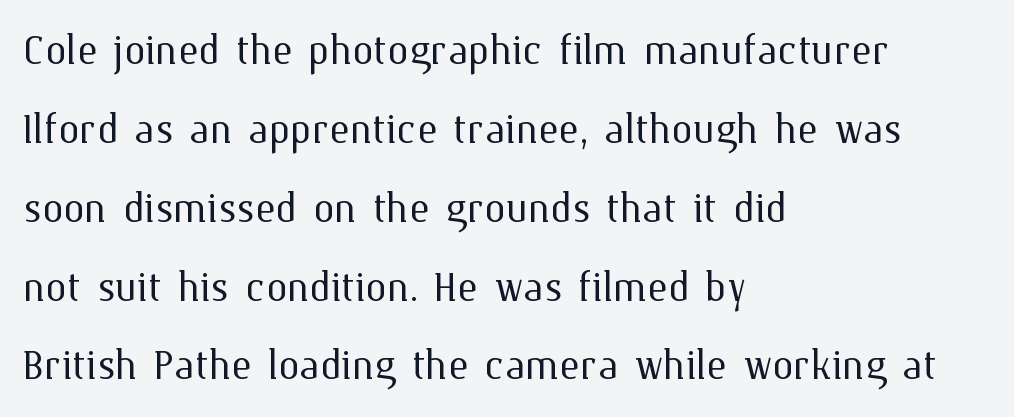
The passage shown is not underscored anywhere. Summary of vertical rhythm: regular, with standard interline spacing. The lettering holds an erect, upright posture throughout. This sample has the flowing, uneven cadence of proportional lettering. The letters sit at their default tracking, neither squeezed nor spread. These lines stack with their left ends in a neat column.
